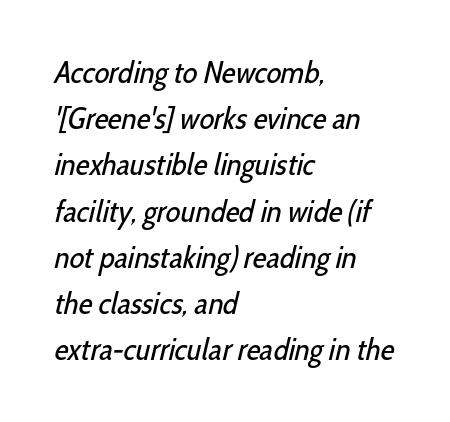
The image shows 31 px regular-weight, condensed sans-serif type; set left-aligned, normal line spacing (1.49x), normal letter spacing, not underlined; low stroke contrast and a medium x-height.
